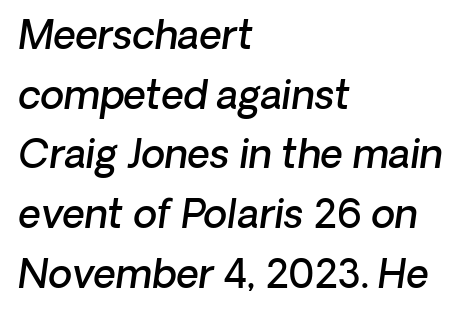
Q: Is the text bold? A: Semi-bold.
Q: Is the typeface a serif or a sans-serif typeface? A: Sans-serif.
Q: Is the text underlined? A: No.
Q: How is the paragraph aligned? A: Left-aligned.
Q: Is the spacing between letters normal or unusually wide? A: Normal.
Q: Is the spacing between lines tight, normal or loose? A: Normal.
Q: Width (condensed, normal, or wide)? A: Normal.
Q: Stroke contrast? A: Low.
Q: x-height? A: Medium.
Q: Monospaced? A: No.
